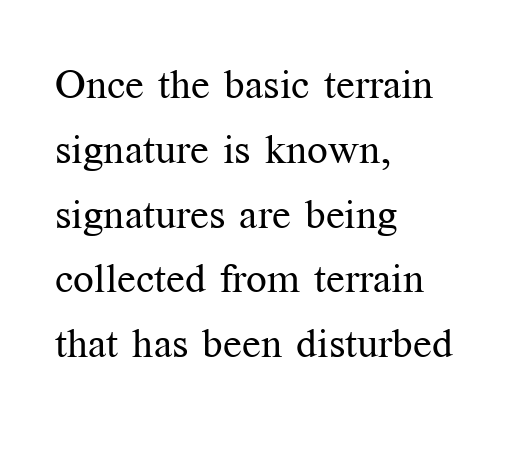
Q: Is the text bold? A: No.
Q: Is the text italic (slanted)? A: No, it is upright.
Q: Is the typeface a serif or a sans-serif typeface? A: Serif.
Q: Is the text underlined? A: No.
Q: How is the paragraph aligned? A: Left-aligned.
Q: Is the spacing between letters normal or unusually wide? A: Normal.
Q: Is the spacing between lines tight, normal or loose? A: Normal.
Q: Width (condensed, normal, or wide)? A: Normal.
Q: Stroke contrast? A: Medium.
Q: x-height? A: Medium.
Q: Monospaced? A: No.
